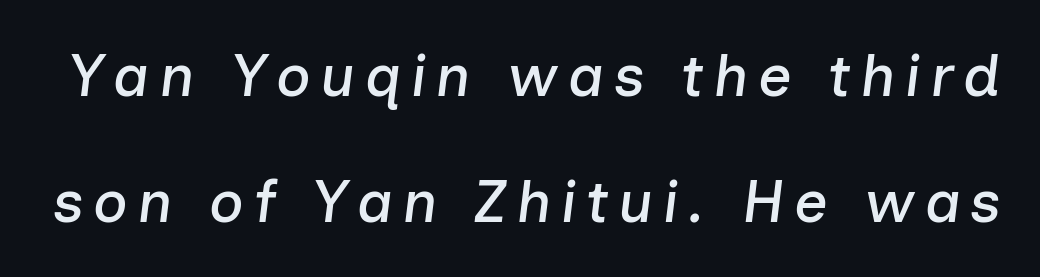
The image shows 59 px text type, italic (leaning right); set loose line spacing (2.14x), not underlined; low stroke contrast and a medium x-height.
